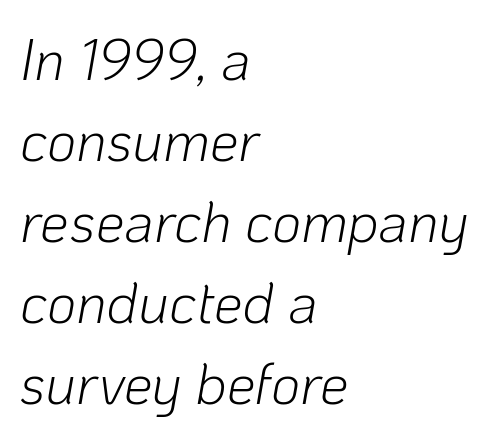
{"italic": "yes", "lean": "right", "slant_degrees": 10, "bold": "no", "weight": "light", "width": "normal", "stroke_contrast": "low", "x_height": "medium", "monospaced": "no", "underline": "no", "align": "left", "line_spacing": "normal", "line_spacing_ratio": 1.42, "letter_spacing": "normal", "letter_spacing_em": 0.0, "glyph_px": 57}
